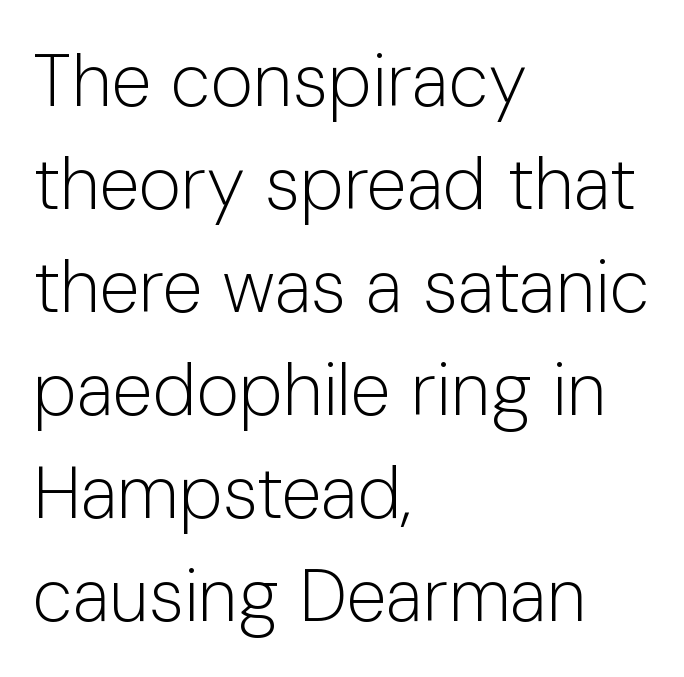
Q: Is the text bold? A: No.
Q: Is the text italic (slanted)? A: No, it is upright.
Q: Is the typeface a serif or a sans-serif typeface? A: Sans-serif.
Q: Is the text underlined? A: No.
Q: How is the paragraph aligned? A: Left-aligned.
Q: Is the spacing between letters normal or unusually wide? A: Normal.
Q: Is the spacing between lines tight, normal or loose? A: Normal.
Q: Width (condensed, normal, or wide)? A: Normal.
Q: Stroke contrast? A: Low.
Q: x-height? A: Medium.
Q: Monospaced? A: No.
